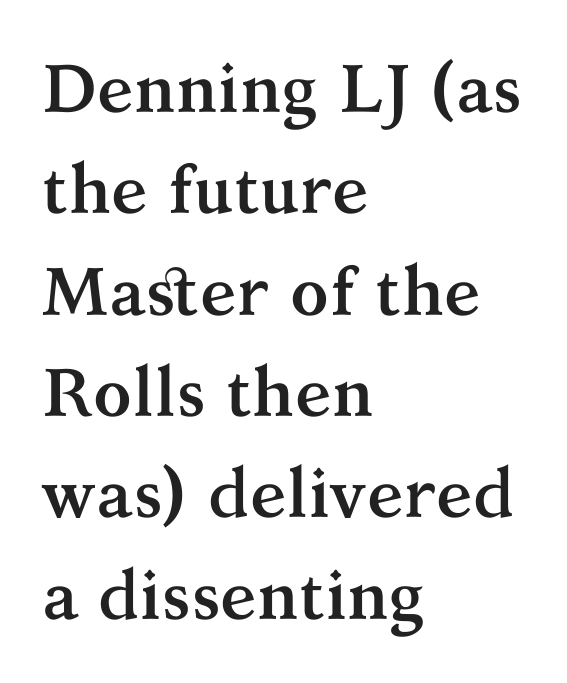
Q: Is the text bold? A: Yes.
Q: Is the text italic (slanted)? A: No, it is upright.
Q: Is the typeface a serif or a sans-serif typeface? A: Serif.
Q: Is the text underlined? A: No.
Q: How is the paragraph aligned? A: Left-aligned.
Q: Is the spacing between letters normal or unusually wide? A: Normal.
Q: Is the spacing between lines tight, normal or loose? A: Normal.
Q: Width (condensed, normal, or wide)? A: Normal.
Q: Stroke contrast? A: Medium.
Q: x-height? A: Medium.
Q: Monospaced? A: No.
